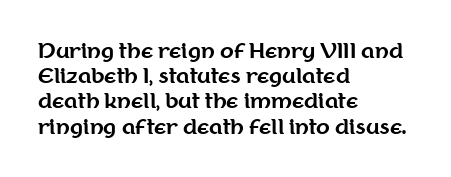
The image shows 20 px bold type, upright; set left-aligned, normal line spacing (1.26x), normal letter spacing, not underlined.
